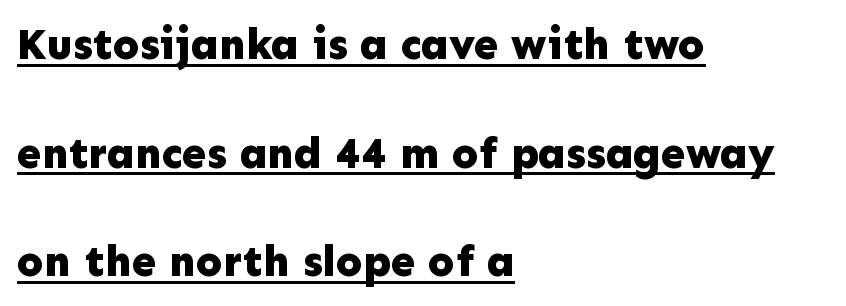
The image shows 44 px bold sans-serif type, upright; set left-aligned, loose line spacing (2.47x), normal letter spacing, underlined; low stroke contrast and a medium x-height.
